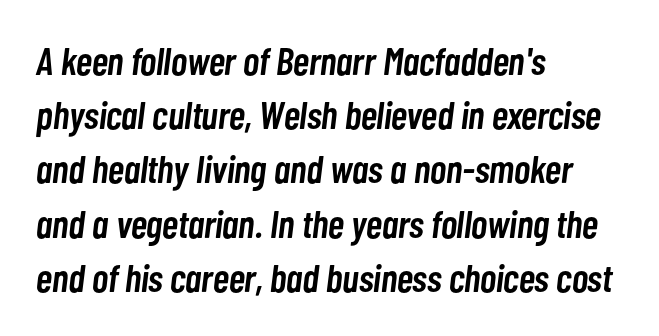
The image shows 39 px semibold, condensed type, italic (leaning right); set left-aligned, normal line spacing (1.39x), normal letter spacing, not underlined; low stroke contrast and a medium x-height.
